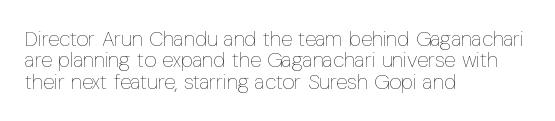
The image shows 21 px text type, upright; set left-aligned, tight line spacing (1.02x), normal letter spacing, not underlined.
